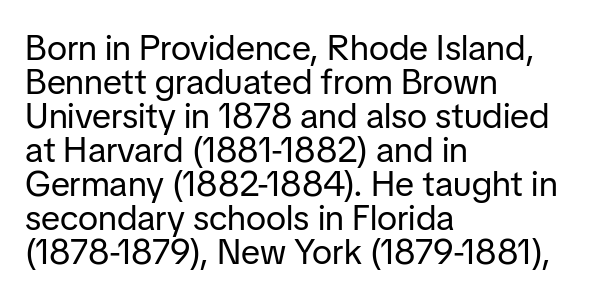
The image shows 35 px regular-weight sans-serif type, upright; set left-aligned, tight line spacing (0.97x), normal letter spacing, not underlined; low stroke contrast and a medium x-height.
